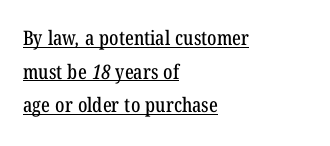
Q: Is the text underlined? A: Yes.
Q: How is the paragraph aligned? A: Left-aligned.
Q: Is the spacing between letters normal or unusually wide? A: Normal.
Q: Is the spacing between lines tight, normal or loose? A: Normal.
